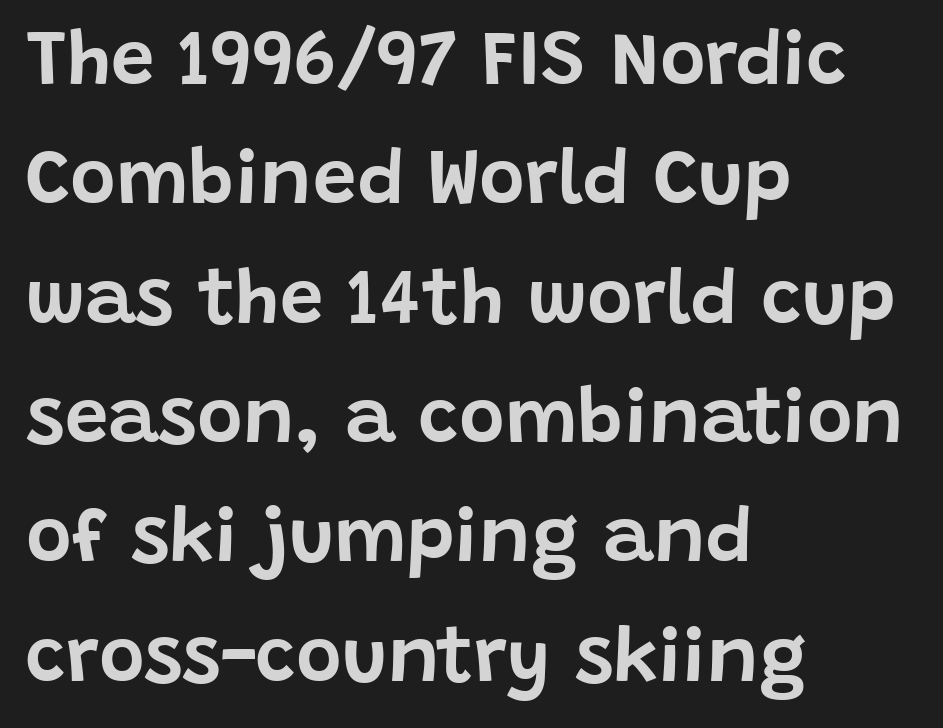
{"serif": "no", "italic": "no", "width": "normal", "stroke_contrast": "low", "x_height": "large", "monospaced": "no", "underline": "no", "align": "left", "line_spacing": "normal", "line_spacing_ratio": 1.53, "letter_spacing": "normal", "letter_spacing_em": 0.0, "glyph_px": 78}
